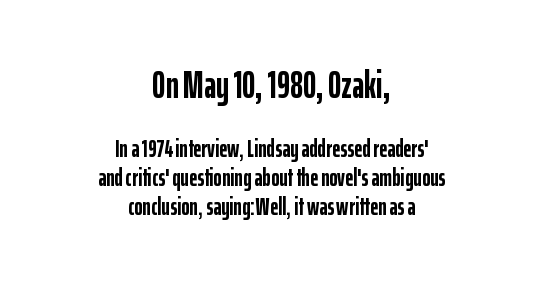
The image shows 38 px semibold, condensed sans-serif type, upright; set centered, line spacing 1.16x, normal letter spacing, not underlined; the first (top) block is 1.52x larger; low stroke contrast and a medium x-height.
